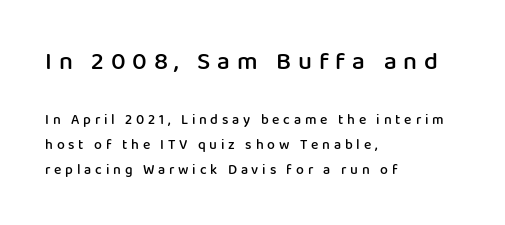
Each glyph is drawn with semibold strokes, heavier than normal yet not fully bold. Decoration check: the copy has no underline. The typesetter chose a ragged-right arrangement here. The lettering holds an erect, upright posture throughout. Size contrast runs from large at the top to small at the bottom.
